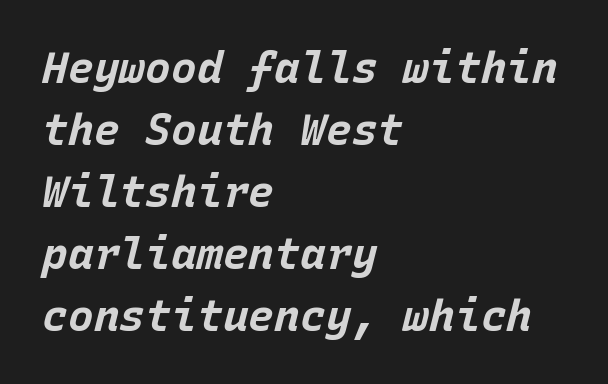
Students, note that the glyphs here touch the page at normal intervals. Note the uniform advance width — an 'i' takes as much space as an 'm'. Thick stems and heavy bowls — unmistakably bold. You can tell it's italic because the verticals aren't actually vertical. The block of text has a typical density, with ordinary space between rows. Only glyphs here, with clear space below each row.
